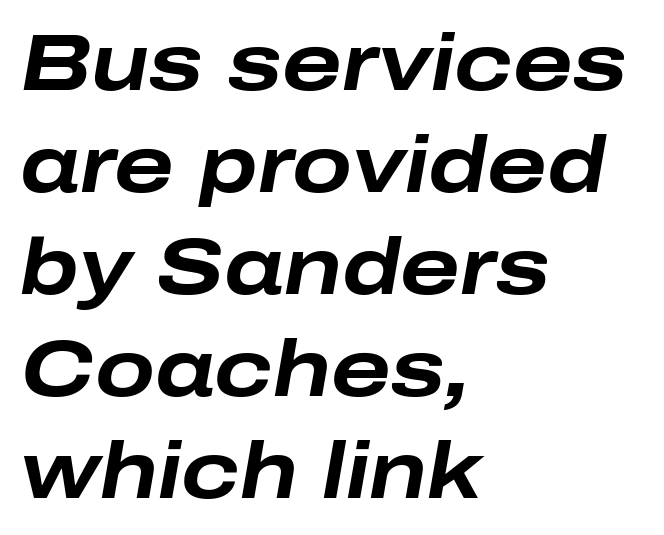
{"italic": "yes", "lean": "right", "slant_degrees": 10, "bold": "yes", "weight": "bold", "width": "wide", "stroke_contrast": "low", "x_height": "medium", "monospaced": "no", "underline": "no", "align": "left", "line_spacing": "normal", "line_spacing_ratio": 1.29, "letter_spacing": "normal", "letter_spacing_em": 0.0, "glyph_px": 79}
